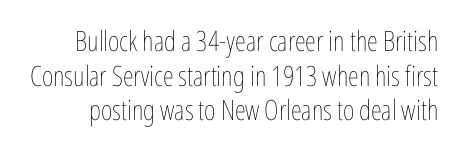
The image shows 28 px thin, condensed type, upright; set line spacing 1.24x, normal letter spacing, not underlined; low stroke contrast and a medium x-height.
